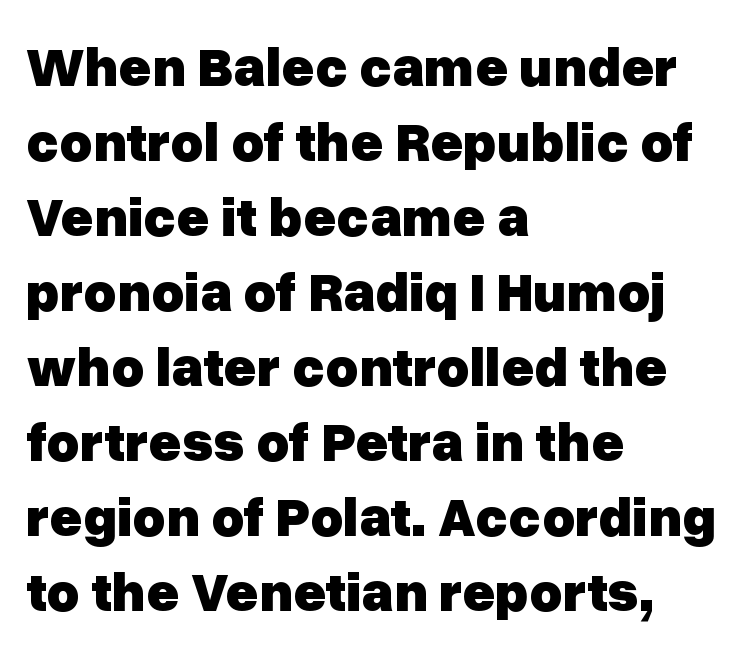
The image shows 56 px heavy sans-serif type, upright; set left-aligned, normal line spacing (1.34x), normal letter spacing, not underlined; low stroke contrast and a medium x-height.
